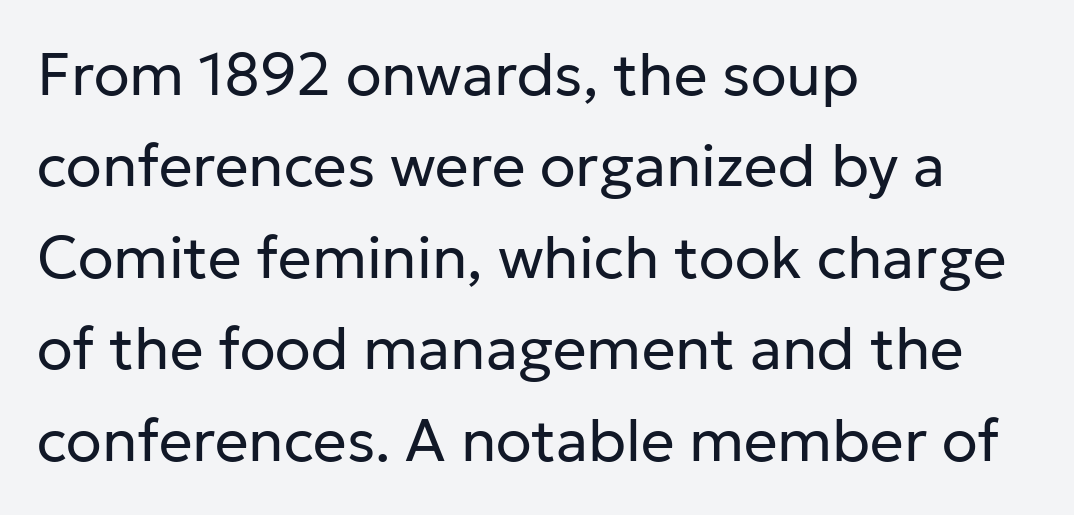
The image shows 59 px regular-weight sans-serif type, upright; set left-aligned, normal line spacing (1.55x), normal letter spacing, not underlined; low stroke contrast and a medium x-height.
